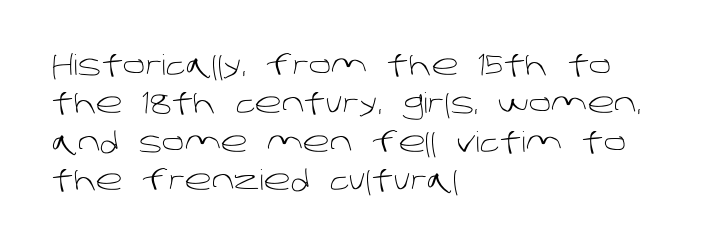
Q: Is the text bold? A: No.
Q: Is the typeface a serif or a sans-serif typeface? A: Sans-serif.
Q: Is the text underlined? A: No.
Q: How is the paragraph aligned? A: Left-aligned.
Q: Is the spacing between letters normal or unusually wide? A: Normal.
Q: Is the spacing between lines tight, normal or loose? A: Normal.
Q: Width (condensed, normal, or wide)? A: Normal.
Q: Stroke contrast? A: Low.
Q: x-height? A: Large.
Q: Monospaced? A: No.
